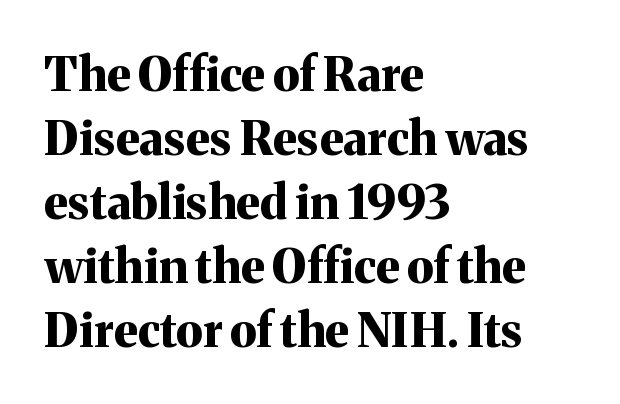
The image shows 47 px bold serif type, upright; set left-aligned, normal line spacing (1.36x), normal letter spacing, not underlined; medium stroke contrast and a medium x-height.
